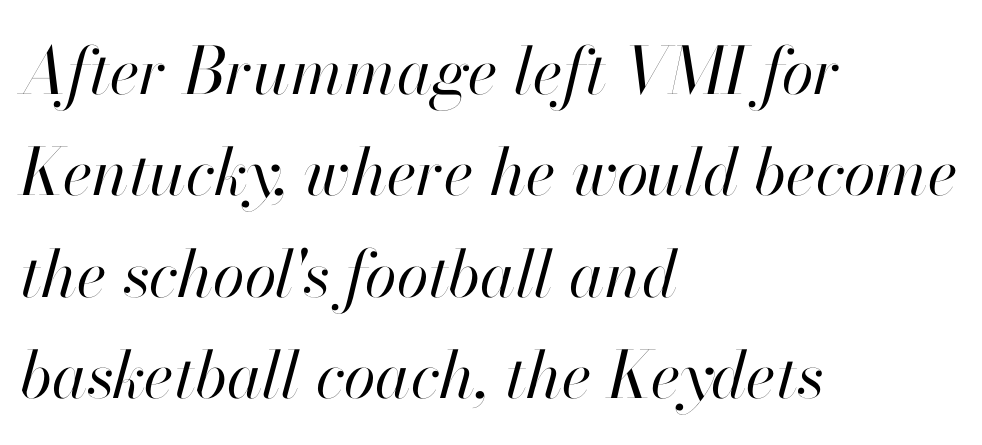
A typesetter would call this leading conventional body-copy spacing. This sample has the flowing, uneven cadence of proportional lettering. Teacher's note: observe the even left margin — that is flush-left alignment. You could call the tracking neutral — neither tight nor loose. The letters look calm and open, with moderate or lighter stems. Is the type slanted? Yes — the strokes lean at a clear angle.
